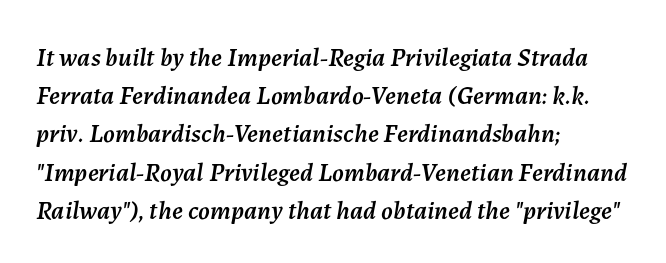
Q: Is the text italic (slanted)? A: Yes, it leans right by about 7 degrees.
Q: Is the text underlined? A: No.
Q: How is the paragraph aligned? A: Left-aligned.
Q: Is the spacing between letters normal or unusually wide? A: Normal.
Q: Is the spacing between lines tight, normal or loose? A: Normal.
